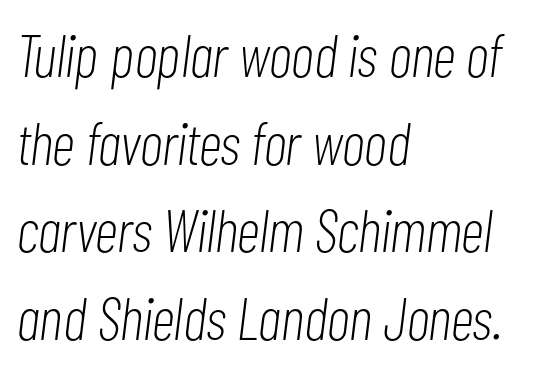
{"italic": "yes", "lean": "right", "slant_degrees": 7, "bold": "no", "weight": "light", "width": "condensed", "stroke_contrast": "low", "x_height": "medium", "monospaced": "no", "underline": "no", "align": "left", "line_spacing": "normal", "line_spacing_ratio": 1.46, "letter_spacing": "normal", "letter_spacing_em": 0.0, "glyph_px": 60}
